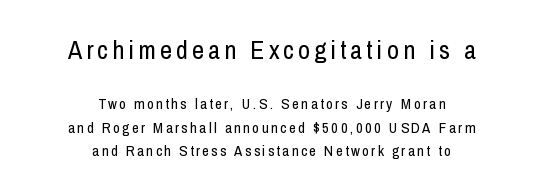
Characters remain perfectly vertical along every line. Is the lower block the larger one? No — the upper block carries the bigger type. Descenders are the only things crossing below the line. Where is the straight margin? There isn't one; the lines are centered.
